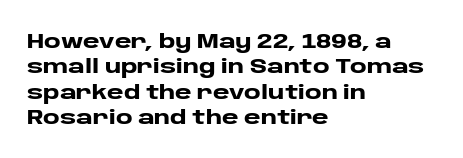
Characters follow at the spacing the type designer built in. What's the leading like? Ordinary, nothing unusual. Horizontal alignment here is leftward, the default for most running prose. The words here are not underlined. The typesetting leans heavy: a genuine bold.
